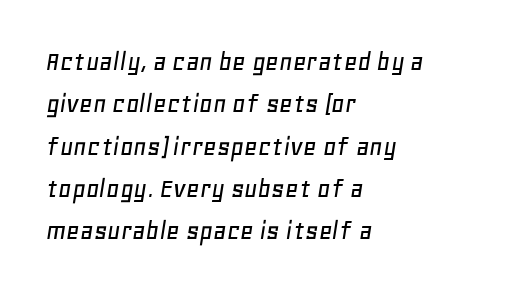
Q: Is the text italic (slanted)? A: Yes, it leans right by about 11 degrees.
Q: Is the text underlined? A: No.
Q: How is the paragraph aligned? A: Left-aligned.
Q: Is the spacing between letters normal or unusually wide? A: Normal.
Q: Is the spacing between lines tight, normal or loose? A: Normal.
Q: Width (condensed, normal, or wide)? A: Normal.
Q: Stroke contrast? A: Low.
Q: x-height? A: Large.
Q: Monospaced? A: No.
